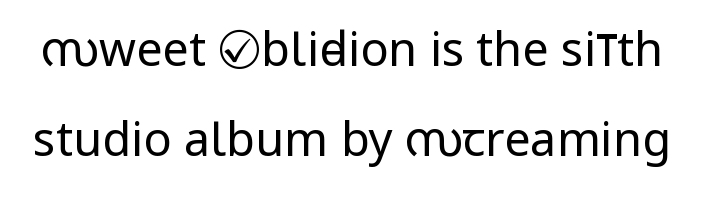
The image shows 47 px regular-weight, condensed sans-serif type, upright; set loose line spacing (1.91x), normal letter spacing, not underlined; low stroke contrast.
